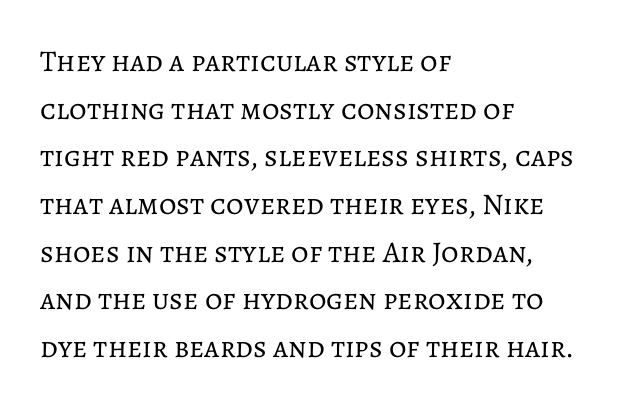
Q: Is the text bold? A: No.
Q: Is the text italic (slanted)? A: No, it is upright.
Q: Is the text underlined? A: No.
Q: How is the paragraph aligned? A: Left-aligned.
Q: Is the spacing between letters normal or unusually wide? A: Normal.
Q: Is the spacing between lines tight, normal or loose? A: Normal.
Q: Width (condensed, normal, or wide)? A: Normal.
Q: Stroke contrast? A: Low.
Q: x-height? A: Medium.
Q: Monospaced? A: No.
